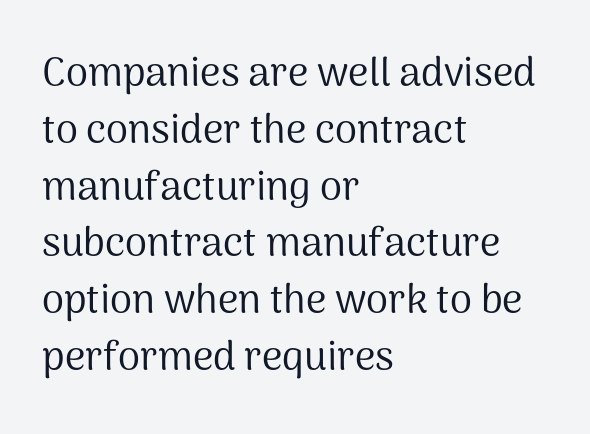
The image shows 40 px regular-weight sans-serif type, upright; set left-aligned, normal line spacing (1.42x), normal letter spacing, not underlined; medium stroke contrast and a medium x-height.
